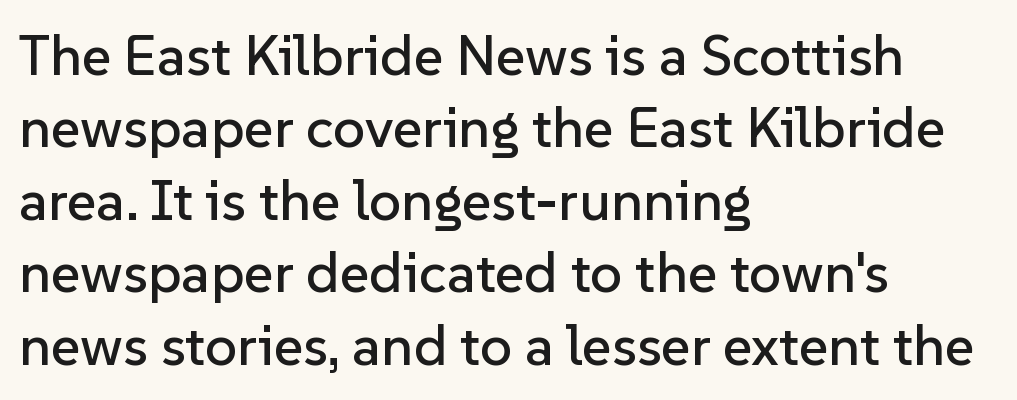
The image shows 57 px sans-serif type, upright; set left-aligned, normal line spacing (1.27x), normal letter spacing, not underlined; low stroke contrast and a medium x-height.
